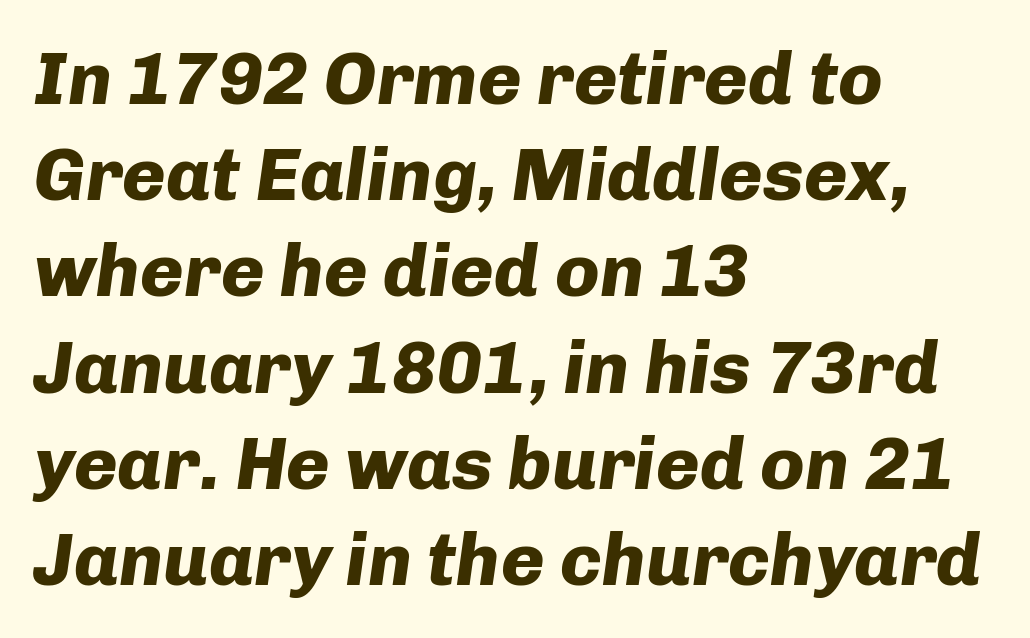
The image shows 74 px heavy type, italic (leaning right); set left-aligned, normal line spacing (1.3x), normal letter spacing, not underlined; low stroke contrast and a medium x-height.
